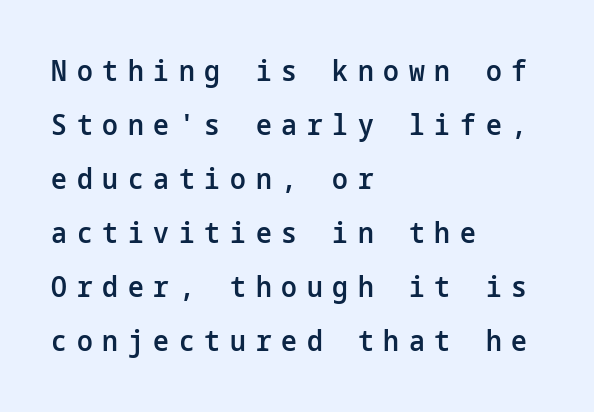
The image shows 28 px semibold sans-serif type, upright; set left-aligned, loose line spacing (1.93x), unusually wide letter spacing (+0.35 em), not underlined; low stroke contrast and a medium x-height.
